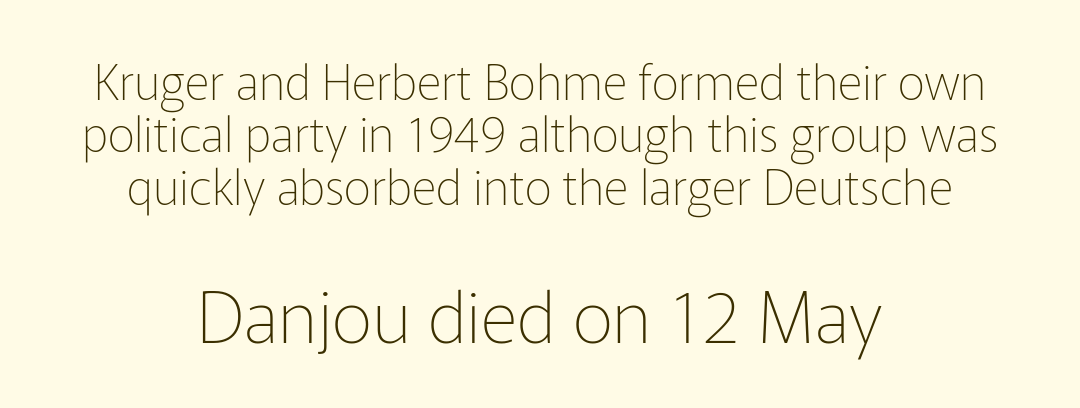
The image shows 72 px thin sans-serif type, upright; set centered, tight line spacing (1.09x), normal letter spacing, not underlined; the second (bottom) block is 1.5x larger; low stroke contrast and a medium x-height.
